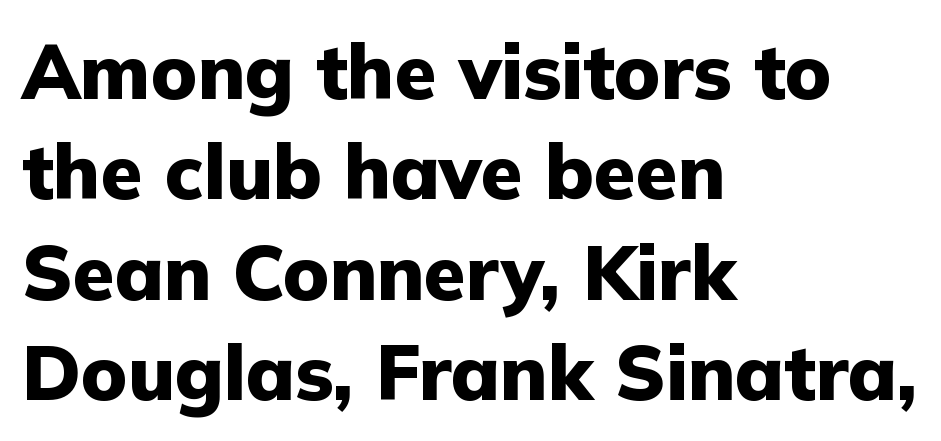
{"serif": "no", "italic": "no", "bold": "yes", "weight": "heavy", "width": "normal", "stroke_contrast": "low", "x_height": "medium", "monospaced": "no", "underline": "no", "align": "left", "line_spacing": "normal", "line_spacing_ratio": 1.32, "letter_spacing": "normal", "letter_spacing_em": 0.0, "glyph_px": 76}
